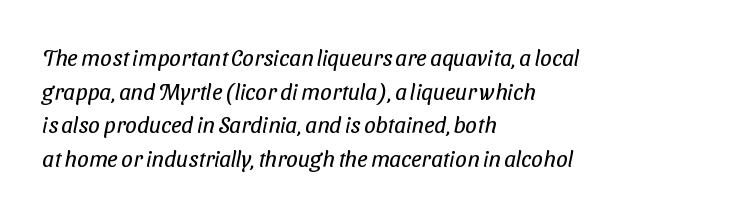
The image shows 23 px text type; set left-aligned, normal line spacing (1.46x), normal letter spacing, not underlined.
